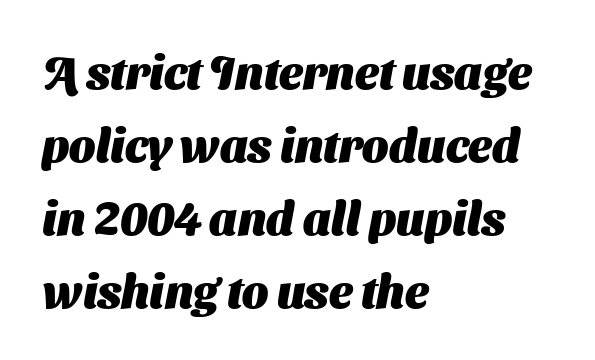
The image shows 46 px heavy sans-serif type; set left-aligned, normal line spacing (1.59x), normal letter spacing, not underlined; medium stroke contrast and a medium x-height.
